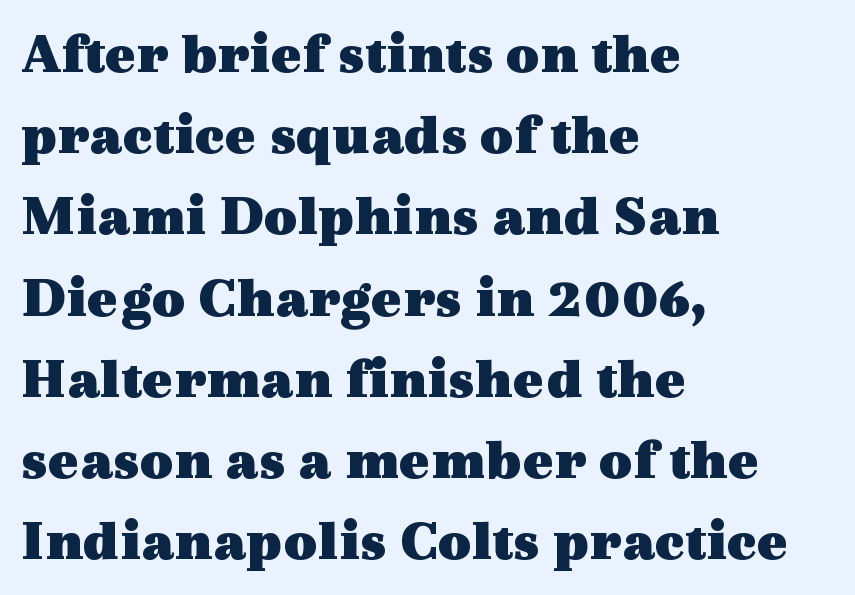
The image shows 58 px heavy, wide serif type, upright; set left-aligned, normal line spacing (1.4x), normal letter spacing, not underlined; a medium x-height.
